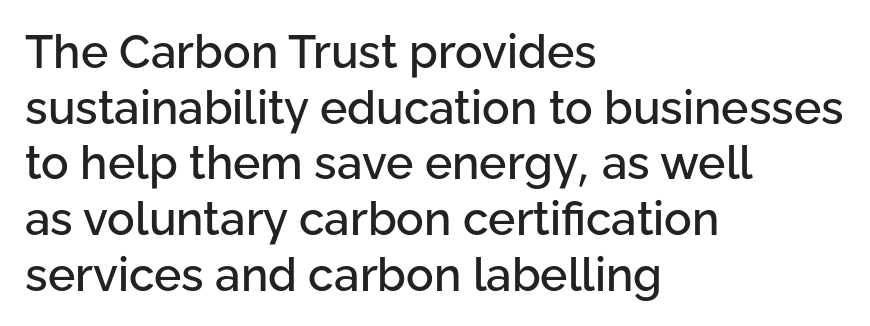
Q: Is the text italic (slanted)? A: No, it is upright.
Q: Is the typeface a serif or a sans-serif typeface? A: Sans-serif.
Q: Is the text underlined? A: No.
Q: How is the paragraph aligned? A: Left-aligned.
Q: Is the spacing between letters normal or unusually wide? A: Normal.
Q: Width (condensed, normal, or wide)? A: Normal.
Q: Stroke contrast? A: Low.
Q: x-height? A: Medium.
Q: Monospaced? A: No.
